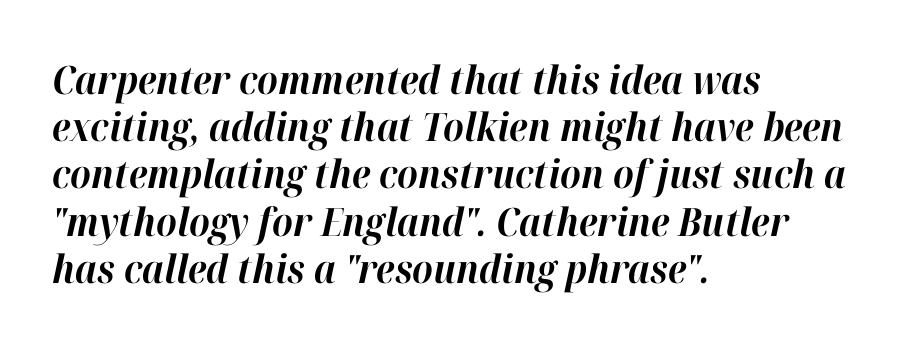
{"italic": "yes", "lean": "right", "slant_degrees": 12, "bold": "yes", "weight": "bold", "width": "normal", "stroke_contrast": "high", "x_height": "medium", "monospaced": "no", "underline": "no", "align": "left", "line_spacing_ratio": 1.21, "letter_spacing": "normal", "letter_spacing_em": 0.0, "glyph_px": 39}
